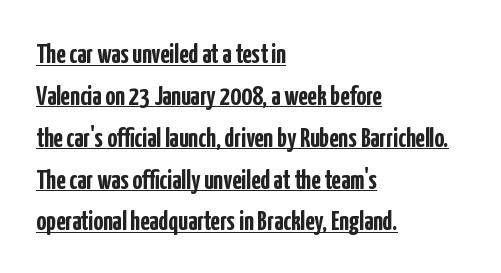
{"italic": "no", "bold": "yes", "underline": "yes", "align": "left", "line_spacing": "normal", "line_spacing_ratio": 1.55, "letter_spacing": "normal", "letter_spacing_em": 0.0, "glyph_px": 27}
